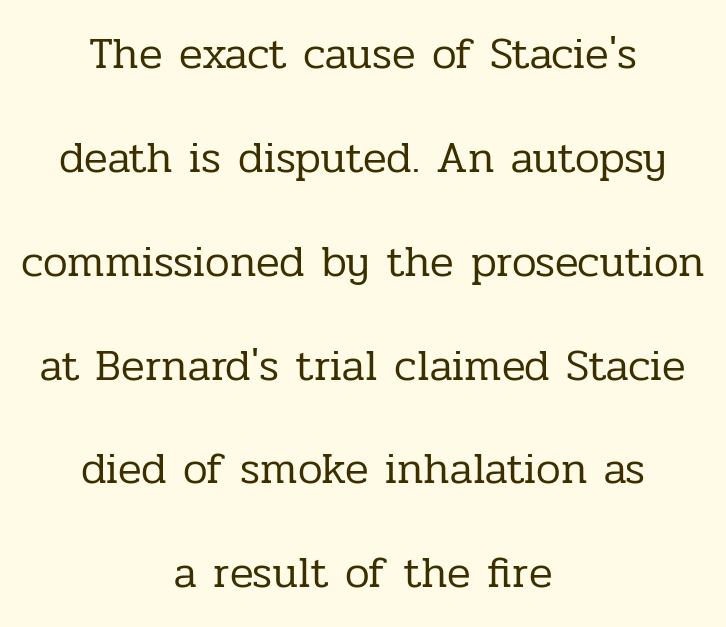
Q: Is the text bold? A: No.
Q: Is the text italic (slanted)? A: No, it is upright.
Q: Is the typeface a serif or a sans-serif typeface? A: Serif.
Q: Is the text underlined? A: No.
Q: How is the paragraph aligned? A: Centered.
Q: Is the spacing between letters normal or unusually wide? A: Normal.
Q: Is the spacing between lines tight, normal or loose? A: Loose.
Q: Width (condensed, normal, or wide)? A: Normal.
Q: Stroke contrast? A: Low.
Q: x-height? A: Medium.
Q: Monospaced? A: No.
